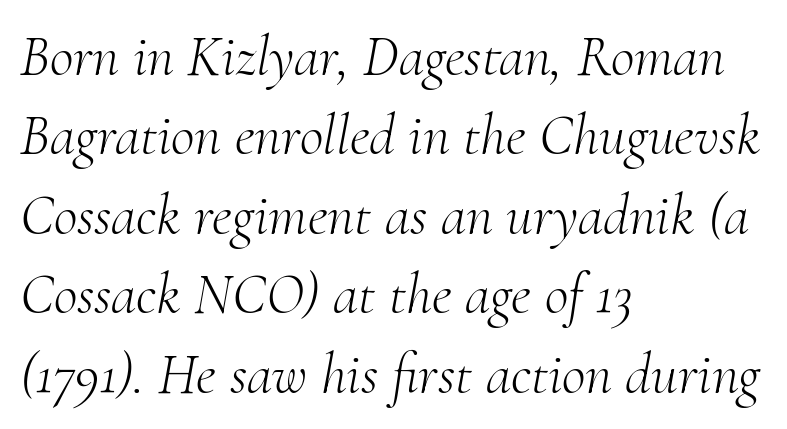
Where is the straight margin? On the left. Font category for this specimen: serif. Every character sits at an angle, as italics do. The letters look calm and open, with moderate or lighter stems. Default kerning and tracking; the words read as compact shapes. This block has exactly the height ordinary leading produces.
